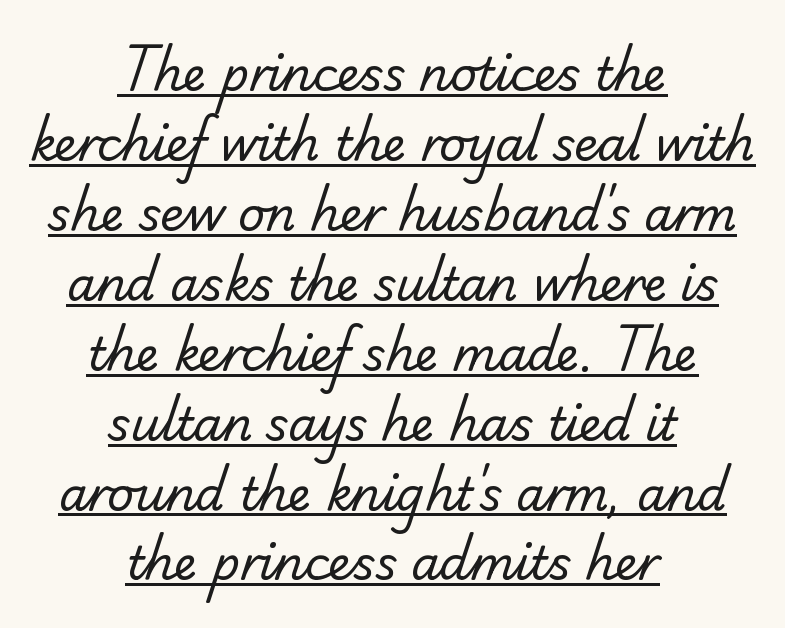
Think standard paragraph weight, or any step lighter than that. These lines stack symmetrically, like a column narrowing and widening about its center. The face used here is proportionally spaced, like ordinary book or web type. The face used here is a sans, in the tradition of grotesques and geometrics. The typesetter has applied underlining to the passage shown. Whoever set this chose a conventional vertical rhythm.
